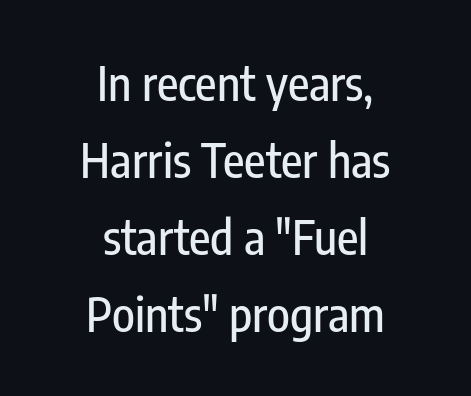
Character widths vary here, with narrow letters taking less room than wide ones. The rendering positions every line midway between the sides. The typeface chosen for these lines omits serifs. Observe the ordinary spacing: letters are neighbours, not strangers.
